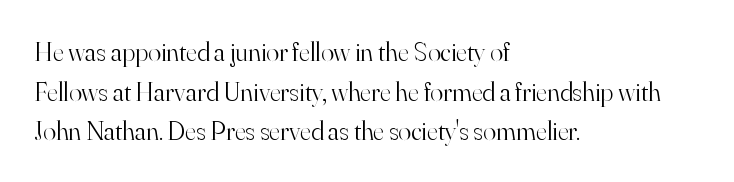
{"italic": "no", "bold": "no", "underline": "no", "align": "left", "line_spacing": "normal", "line_spacing_ratio": 1.47, "letter_spacing": "normal", "letter_spacing_em": 0.0, "glyph_px": 27}
